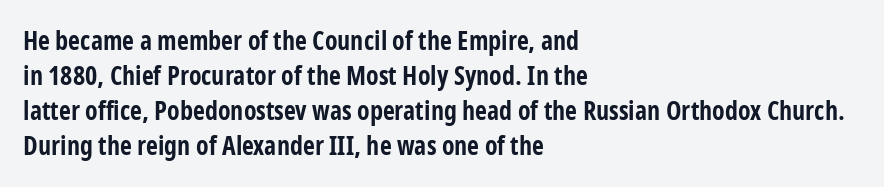
The image shows 26 px bold type, upright; set left-aligned, normal line spacing (1.34x), normal letter spacing, not underlined.
